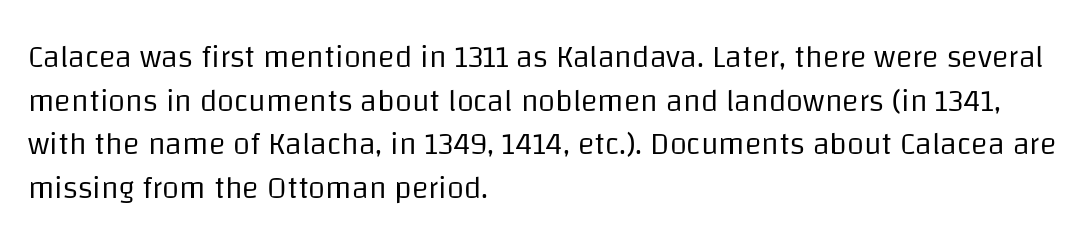
Weight: regular or lighter. Words appear dense and cohesive because spacing is normal. The setting favours the left margin, as ordinary paragraphs usually do. Whoever set this chose a conventional vertical rhythm. You could not count columns in this text — the font is proportionally spaced. The font family rendered here belongs to the sans-serif group.
